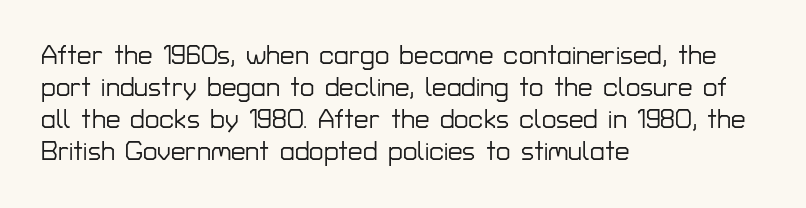
Standard letterfit; no display-style spreading of the glyphs. The string is rendered with underlining switched off. Compared with a centered layout, this one pins lines to the left instead. Vertical strokes here are truly vertical.
